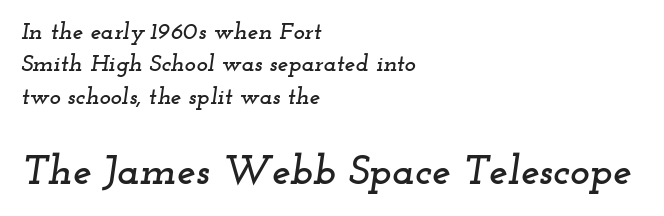
The image shows 42 px wide serif type, italic (leaning right); set left-aligned, normal line spacing (1.35x), normal letter spacing, not underlined; the second (bottom) block is 1.75x larger; low stroke contrast and a small x-height.
